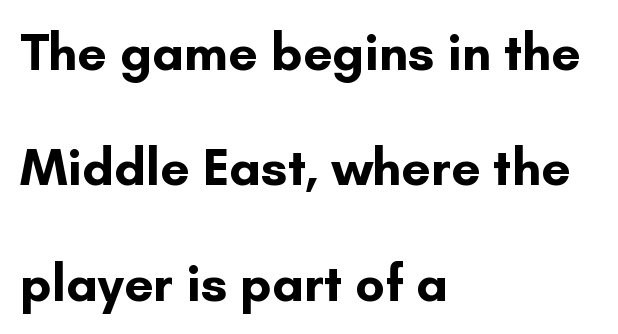
The image shows 52 px bold sans-serif type, upright; set left-aligned, loose line spacing (2.22x), normal letter spacing, not underlined; low stroke contrast and a small x-height.
